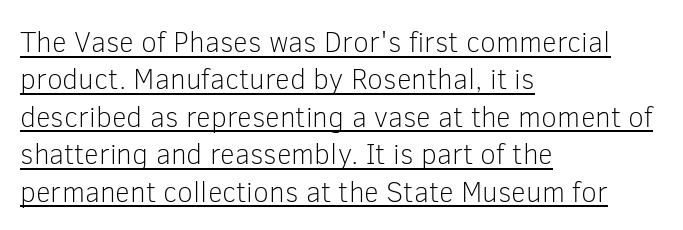
{"serif": "no", "italic": "no", "bold": "no", "weight": "light", "width": "normal", "stroke_contrast": "low", "x_height": "medium", "monospaced": "no", "underline": "yes", "align": "left", "line_spacing": "normal", "line_spacing_ratio": 1.29, "letter_spacing": "normal", "letter_spacing_em": 0.0, "glyph_px": 29}
